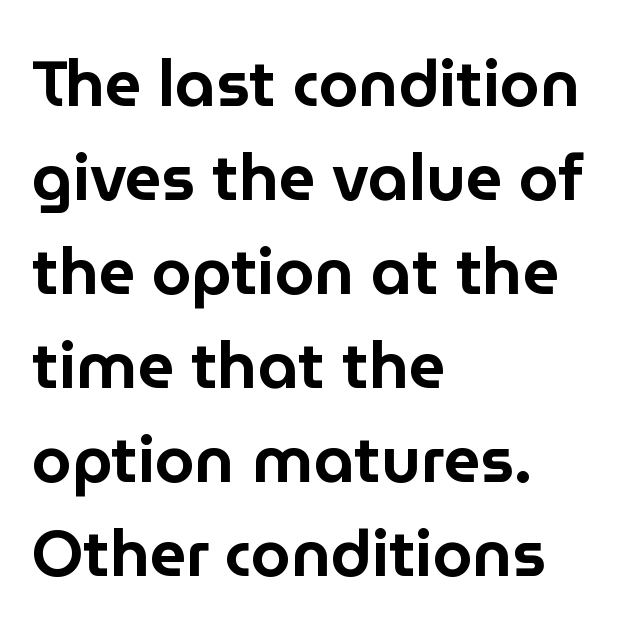
The image shows 64 px sans-serif type, upright; set left-aligned, normal line spacing (1.47x), normal letter spacing, not underlined; low stroke contrast and a medium x-height.
